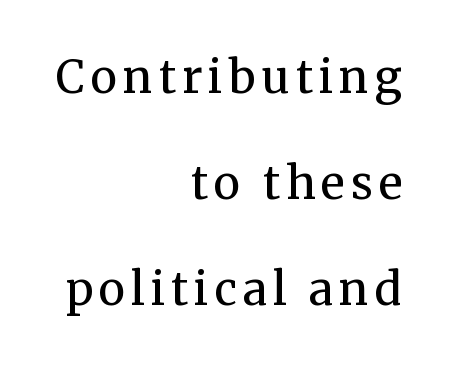
Q: Is the text bold? A: No.
Q: Is the text italic (slanted)? A: No, it is upright.
Q: Is the typeface a serif or a sans-serif typeface? A: Serif.
Q: Is the text underlined? A: No.
Q: How is the paragraph aligned? A: Right-aligned.
Q: Is the spacing between lines tight, normal or loose? A: Loose.
Q: Width (condensed, normal, or wide)? A: Normal.
Q: Stroke contrast? A: Medium.
Q: x-height? A: Medium.
Q: Monospaced? A: No.
